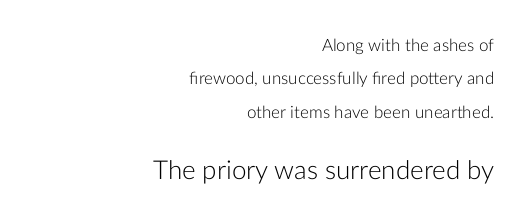
Q: Is the text bold? A: No.
Q: Is the text italic (slanted)? A: No, it is upright.
Q: Is the text underlined? A: No.
Q: How is the paragraph aligned? A: Right-aligned.
Q: Is the spacing between letters normal or unusually wide? A: Normal.
Q: Is the spacing between lines tight, normal or loose? A: Loose.
Q: Which block of text is set in a larger size, the first (top) or the second (bottom)? A: The second (bottom) one.
